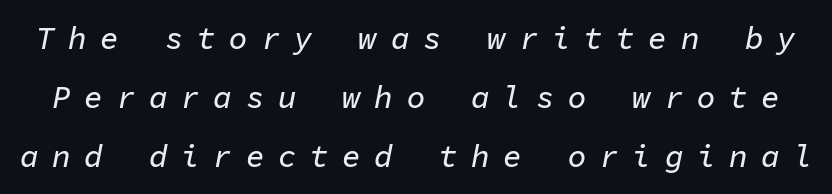
The rendering uses typewriter-style spacing with identical character cells. Line spacing here is loose. The letters are slanted; this is an italic face. Here the glyphs are tracked loosely, breaking word shapes into spaced letters. Glance below the letters and you will spot only blank space.
